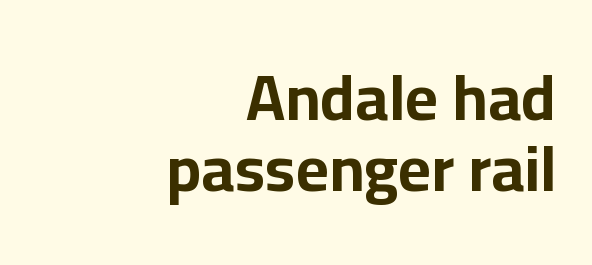
The image shows 64 px bold sans-serif type, upright; set right-aligned, tight line spacing (1.11x), normal letter spacing, not underlined; low stroke contrast and a medium x-height.
